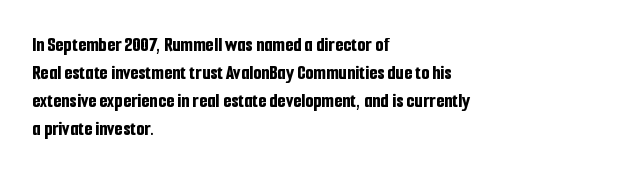
Q: Is the text bold? A: Yes.
Q: Is the text italic (slanted)? A: No, it is upright.
Q: Is the text underlined? A: No.
Q: How is the paragraph aligned? A: Left-aligned.
Q: Is the spacing between letters normal or unusually wide? A: Normal.
Q: Is the spacing between lines tight, normal or loose? A: Normal.
